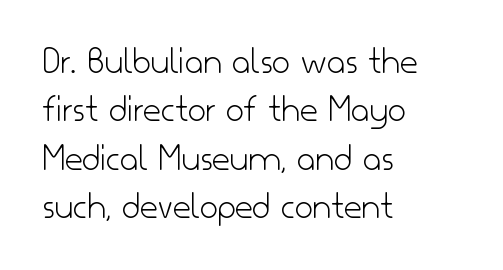
Q: Is the text bold? A: No.
Q: Is the text italic (slanted)? A: No, it is upright.
Q: Is the typeface a serif or a sans-serif typeface? A: Sans-serif.
Q: Is the text underlined? A: No.
Q: How is the paragraph aligned? A: Left-aligned.
Q: Is the spacing between letters normal or unusually wide? A: Normal.
Q: Width (condensed, normal, or wide)? A: Normal.
Q: Stroke contrast? A: Low.
Q: x-height? A: Small.
Q: Monospaced? A: No.
